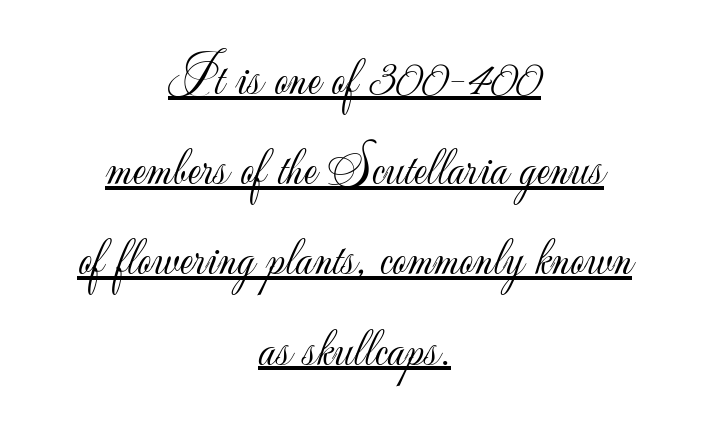
The image shows 55 px light sans-serif type; set centered, normal line spacing (1.64x), normal letter spacing, underlined; low stroke contrast and a small x-height.
